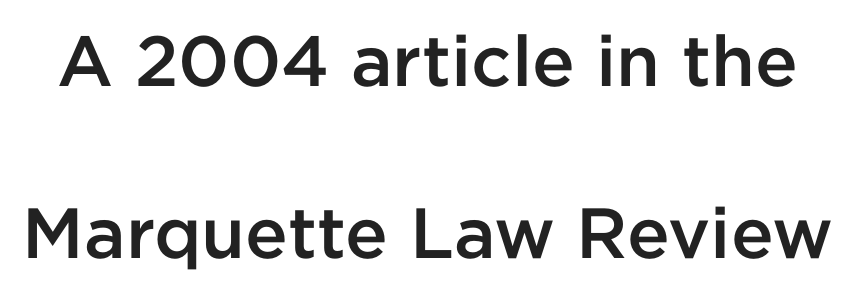
Designer's note — italics off, roman on. Caption: standard tracking, unaltered. In terms of letterform style, serifs are entirely absent. Loosely led — the rows are spread out. The face used here is proportionally spaced, like ordinary book or web type.
